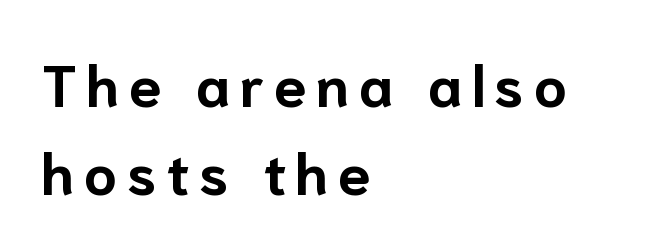
To sum up the face: it is a sans, with no serifs. Students, observe: this is what conventionally led text looks like. Proportional: the letters do not fall into vertical columns. Typesetter's note: full bold, strokes at maximum text heaviness.
